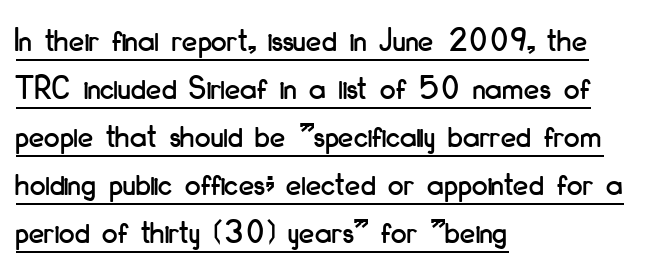
The image shows 35 px condensed sans-serif type, upright; set left-aligned, normal line spacing (1.37x), normal letter spacing, underlined; low stroke contrast and a small x-height.
